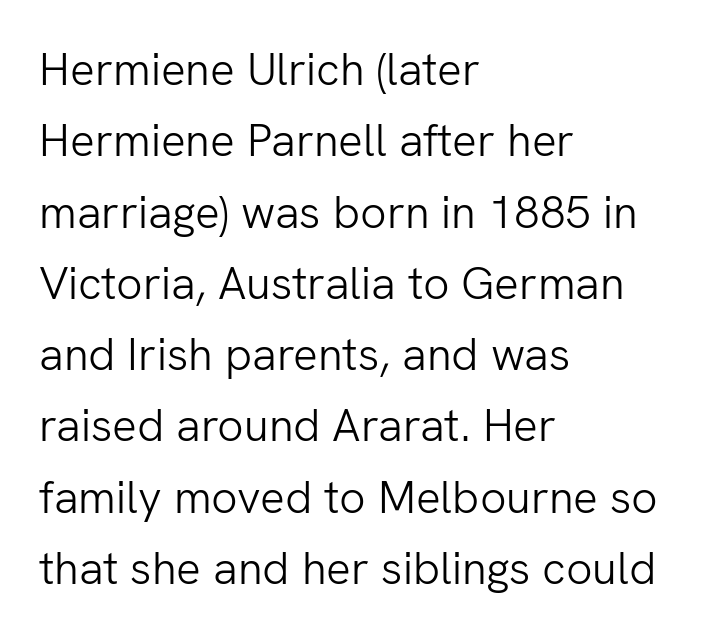
{"serif": "no", "italic": "no", "bold": "no", "weight": "light", "width": "normal", "stroke_contrast": "low", "x_height": "medium", "monospaced": "no", "underline": "no", "align": "left", "line_spacing": "normal", "line_spacing_ratio": 1.55, "letter_spacing": "normal", "letter_spacing_em": 0.0, "glyph_px": 46}
